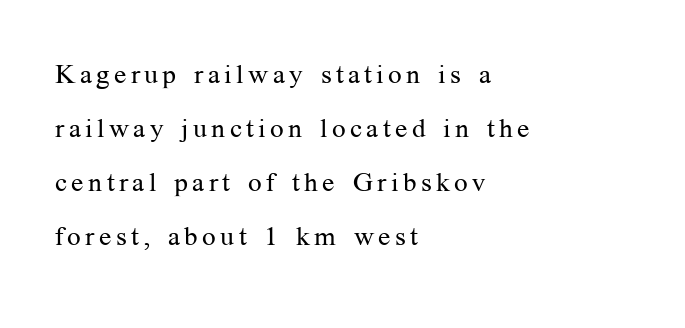
{"italic": "no", "bold": "no", "underline": "no", "align": "left", "line_spacing": "loose", "line_spacing_ratio": 2.0, "glyph_px": 27}
